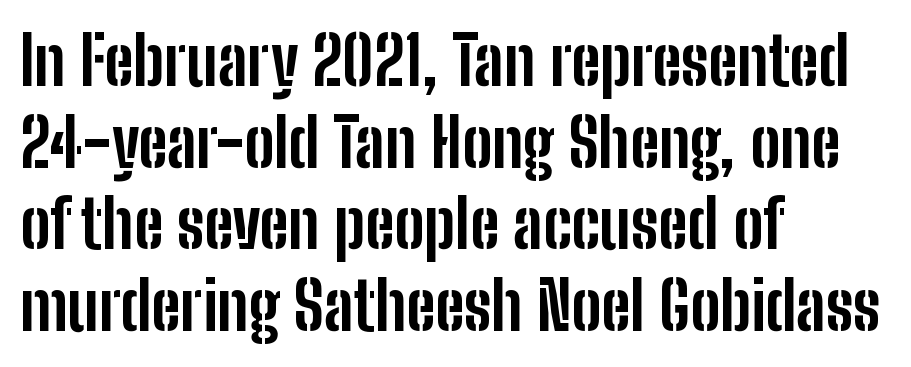
Q: Is the text bold? A: Yes.
Q: Is the text italic (slanted)? A: No, it is upright.
Q: Is the typeface a serif or a sans-serif typeface? A: Sans-serif.
Q: Is the text underlined? A: No.
Q: How is the paragraph aligned? A: Left-aligned.
Q: Is the spacing between letters normal or unusually wide? A: Normal.
Q: Width (condensed, normal, or wide)? A: Condensed.
Q: Stroke contrast? A: Low.
Q: x-height? A: Medium.
Q: Monospaced? A: No.
